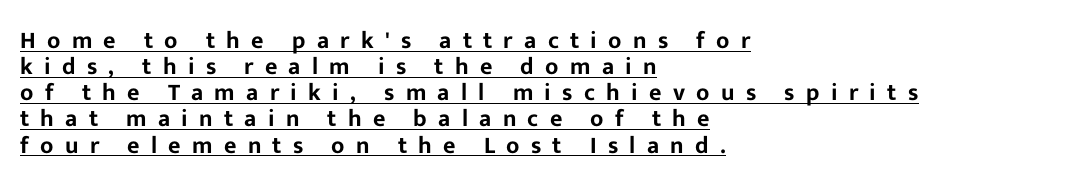
The image shows 24 px text type, upright; set left-aligned, tight line spacing (1.09x), unusually wide letter spacing (+0.47 em), underlined.
